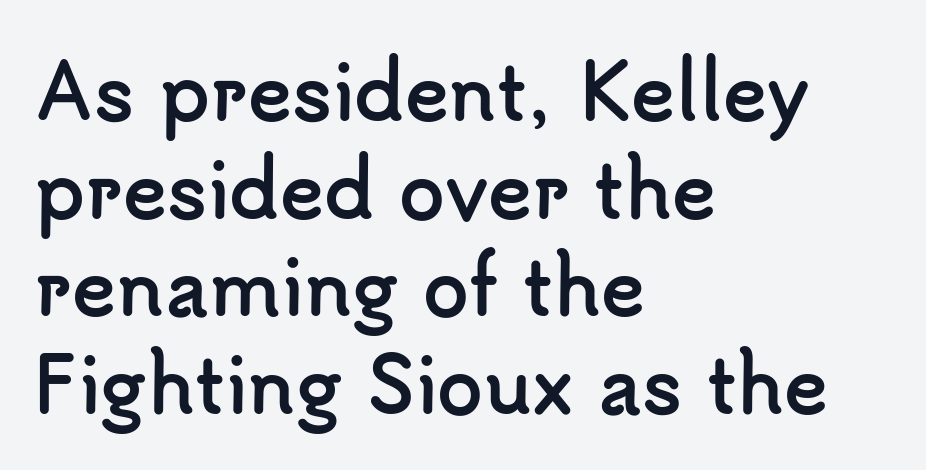
Caption: standard tracking, unaltered. Heavy, bold letterforms. Does the lettering tilt? It doesn't — this is upright. These lines sit exactly where default settings would place them. Where is the straight margin? On the left.
